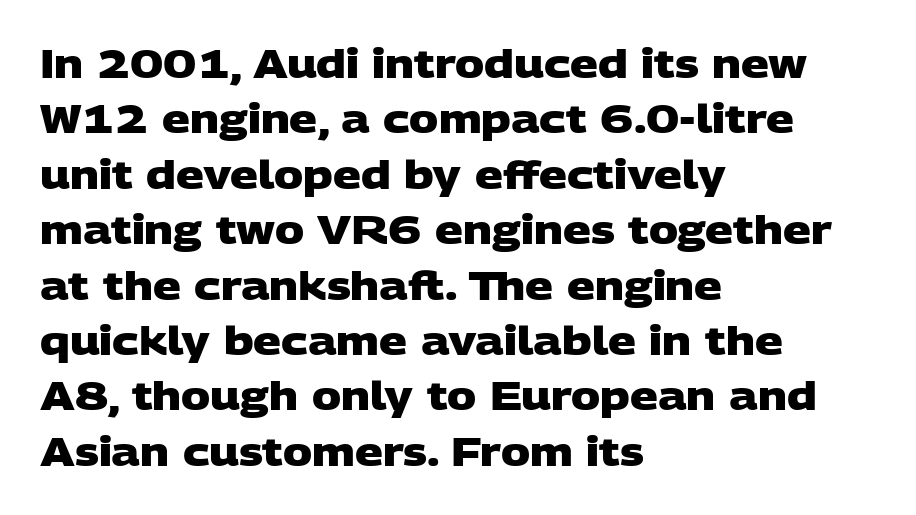
Reading down the block, your eye returns to a fixed left position each line. The rendering uses a bold face; every stroke is thick and dark. Nobody touched the tracking dial on this one. No word sits above an underline. Here the designer chose a conventional face with non-uniform glyph widths.
